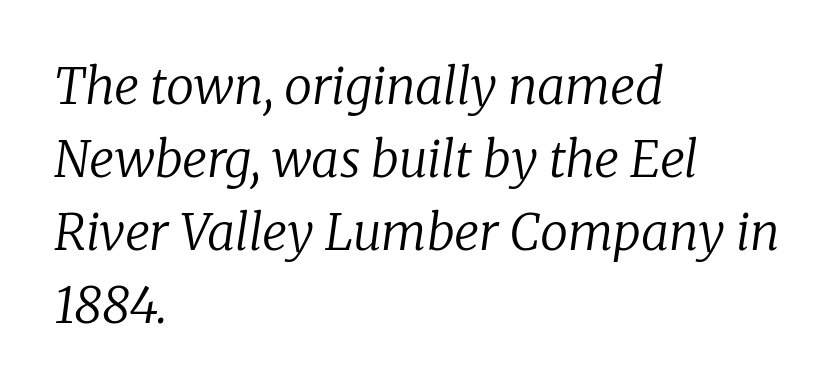
{"serif": "yes", "italic": "yes", "lean": "right", "slant_degrees": 8, "bold": "no", "weight": "regular", "width": "normal", "stroke_contrast": "low", "x_height": "medium", "monospaced": "no", "underline": "no", "align": "left", "line_spacing": "normal", "line_spacing_ratio": 1.46, "letter_spacing": "normal", "letter_spacing_em": 0.0, "glyph_px": 50}
